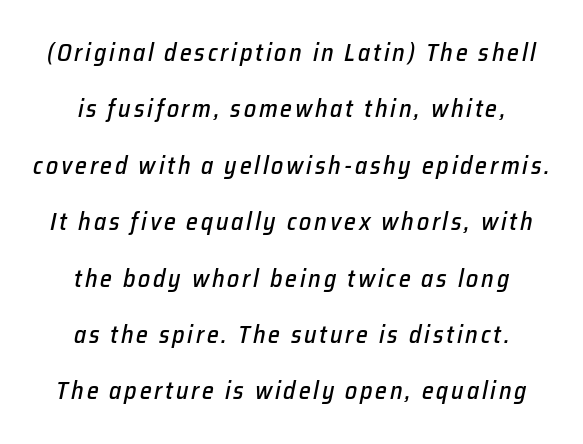
{"italic": "yes", "lean": "right", "slant_degrees": 12, "underline": "no", "align": "center", "line_spacing": "loose", "line_spacing_ratio": 2.35, "glyph_px": 24}
